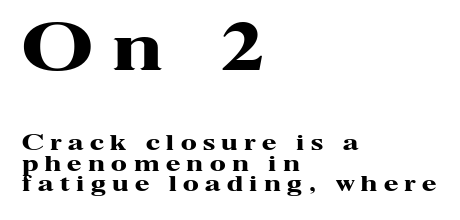
Q: Is the text bold? A: Yes.
Q: Is the text italic (slanted)? A: No, it is upright.
Q: Is the typeface a serif or a sans-serif typeface? A: Serif.
Q: Is the text underlined? A: No.
Q: How is the paragraph aligned? A: Left-aligned.
Q: Is the spacing between letters normal or unusually wide? A: Unusually wide.
Q: Is the spacing between lines tight, normal or loose? A: Tight.
Q: Which block of text is set in a larger size, the first (top) or the second (bottom)? A: The first (top) one.
Q: Width (condensed, normal, or wide)? A: Wide.
Q: Stroke contrast? A: High.
Q: x-height? A: Medium.
Q: Monospaced? A: No.
